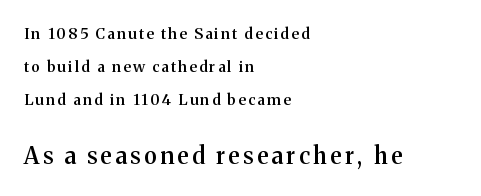
A typesetter would call this leading open, well beyond the default. You get the small type first, then a jump to larger type. Vertical strokes here are truly vertical. How heavy is the stroke? Medium-heavy — a semibold, shy of bold. Where is the straight margin? On the left. Nobody drew a line under any word here.
